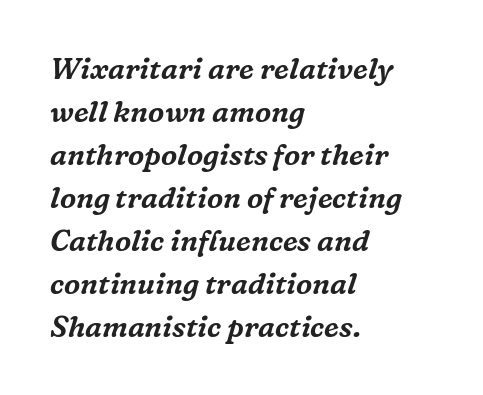
A typesetter would call this zero additional tracking. Leading matches the norm, producing a regular column. Here the designer chose a conventional face with non-uniform glyph widths. The typography opts for an oblique posture over an upright one. Serifs: yes, visible at the terminals of the letterforms. The lines are quadded left.
